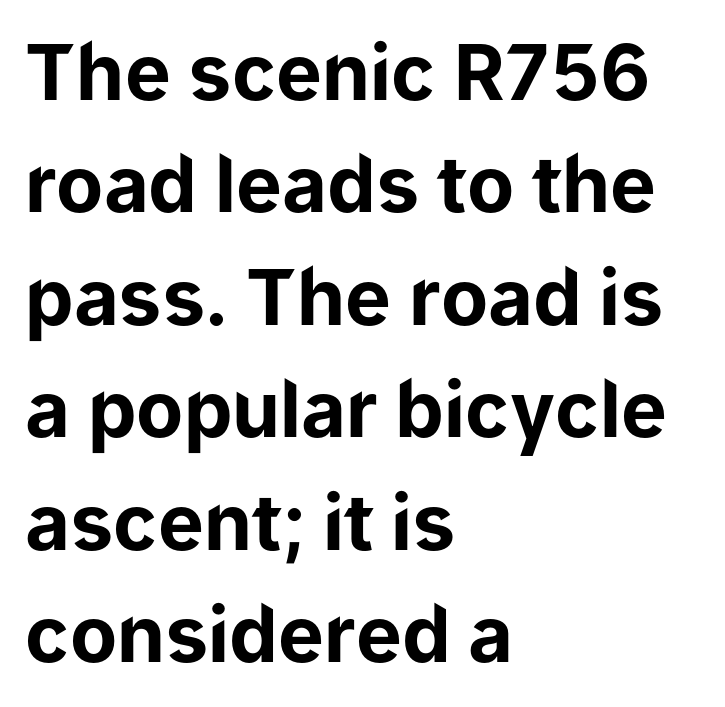
{"serif": "no", "italic": "no", "bold": "yes", "weight": "bold", "width": "normal", "stroke_contrast": "low", "x_height": "medium", "monospaced": "no", "underline": "no", "align": "left", "line_spacing": "normal", "line_spacing_ratio": 1.46, "letter_spacing": "normal", "letter_spacing_em": 0.0, "glyph_px": 77}
